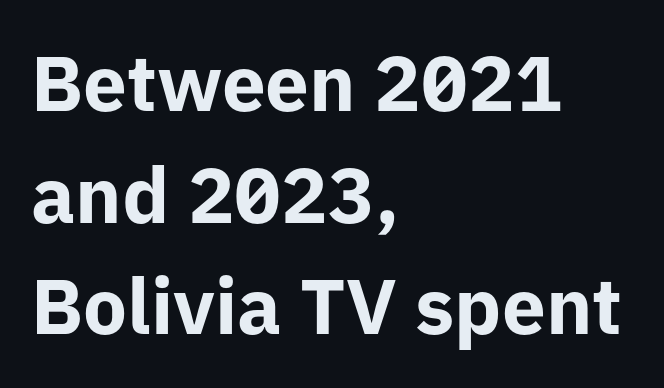
It's the straight-up-and-down kind of type. The rendering uses natural spacing where letterforms have individual widths. Does the copy run flush right? No — it runs flush left. Nope, no serifs anywhere on these letters. The tracking reads as untouched default to a designer's eye.
